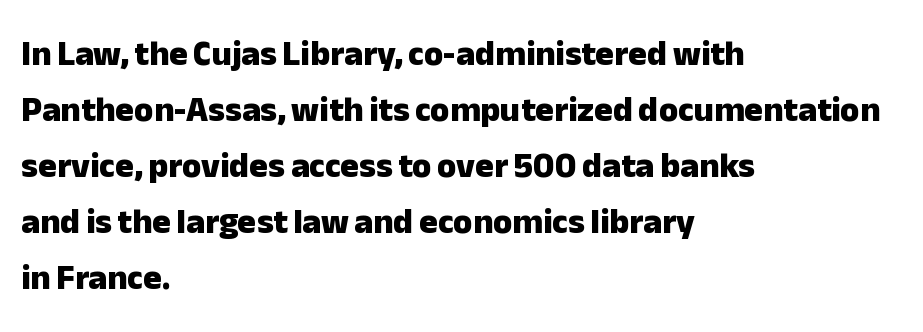
Q: Is the text bold? A: Yes.
Q: Is the text italic (slanted)? A: No, it is upright.
Q: Is the typeface a serif or a sans-serif typeface? A: Sans-serif.
Q: Is the text underlined? A: No.
Q: How is the paragraph aligned? A: Left-aligned.
Q: Is the spacing between letters normal or unusually wide? A: Normal.
Q: Is the spacing between lines tight, normal or loose? A: Normal.
Q: Width (condensed, normal, or wide)? A: Normal.
Q: Stroke contrast? A: Low.
Q: x-height? A: Medium.
Q: Monospaced? A: No.
